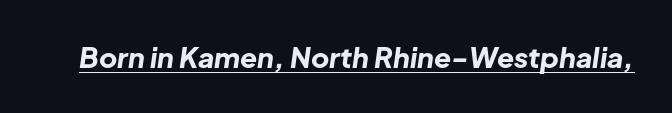
A dark, heavy texture on the line: the type is bold. These lines are rendered in a variable-pitch font. Italic? Definitely — the glyphs are oblique. A baseline rule has been typeset under these characters. Inter-character spacing is left at the font's built-in metrics.
